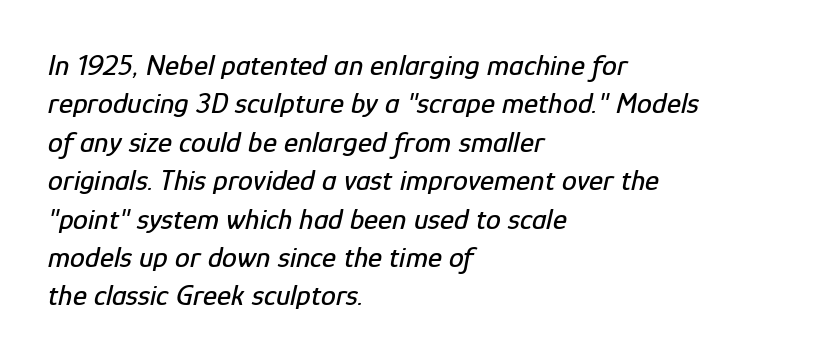
{"italic": "yes", "lean": "right", "slant_degrees": 12, "width": "condensed", "stroke_contrast": "low", "x_height": "medium", "monospaced": "no", "underline": "no", "align": "left", "line_spacing": "normal", "line_spacing_ratio": 1.28, "letter_spacing": "normal", "letter_spacing_em": 0.0, "glyph_px": 30}
